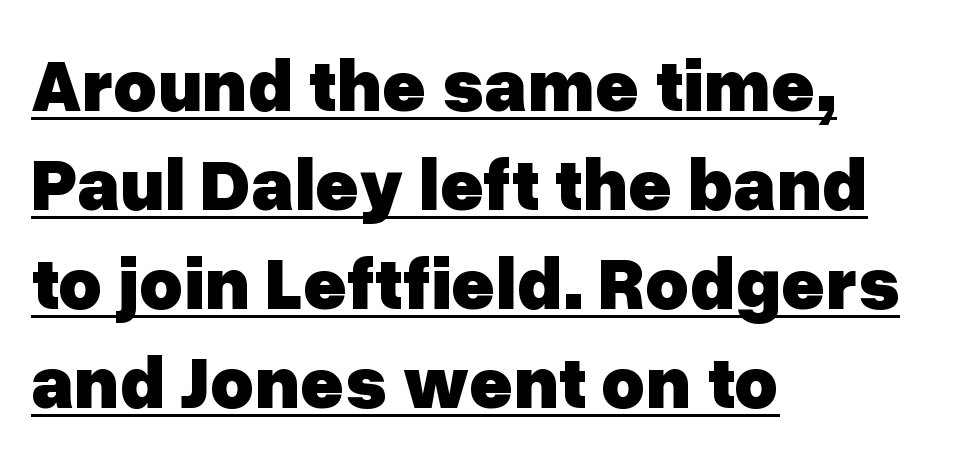
{"serif": "no", "italic": "no", "bold": "yes", "weight": "heavy", "width": "normal", "stroke_contrast": "low", "x_height": "medium", "monospaced": "no", "underline": "yes", "align": "left", "line_spacing": "normal", "line_spacing_ratio": 1.32, "letter_spacing": "normal", "letter_spacing_em": 0.0, "glyph_px": 75}
